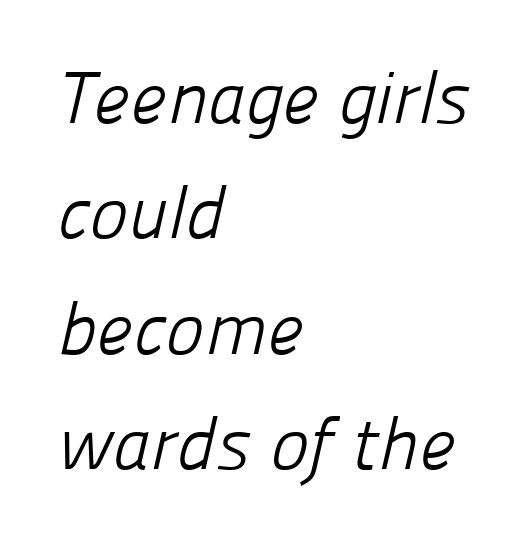
Character widths vary here, with narrow letters taking less room than wide ones. This sample uses a sans-serif face. Check the space under the baseline: it is left empty. This sample is left-justified, so line endings fall wherever the words run out. Rows of type keep a routine distance in the vertical direction.
